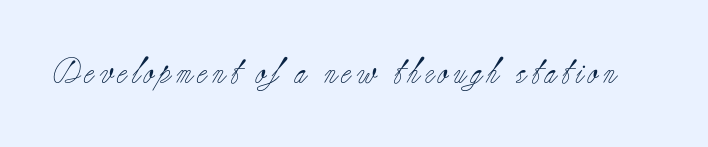
On a weight scale, this lands at 450 or below. The gap between lines stays unmarked.
